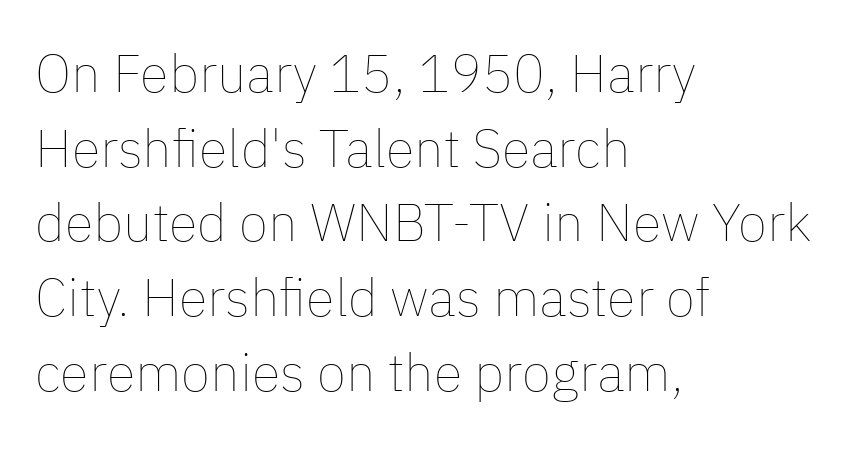
{"italic": "no", "bold": "no", "weight": "thin", "width": "normal", "stroke_contrast": "low", "x_height": "medium", "monospaced": "no", "underline": "no", "align": "left", "line_spacing": "normal", "line_spacing_ratio": 1.41, "letter_spacing": "normal", "letter_spacing_em": 0.0, "glyph_px": 53}
